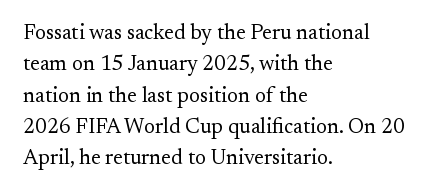
Ordinary non-slanted type is in use. Honestly, the row spacing looks completely unremarkable. These lines keep a tight, regular rhythm from letter to letter. These lines stack with their left ends in a neat column.
